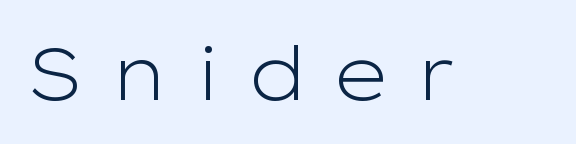
Q: Is the text bold? A: No.
Q: Is the text italic (slanted)? A: No, it is upright.
Q: Is the typeface a serif or a sans-serif typeface? A: Sans-serif.
Q: Is the text underlined? A: No.
Q: Is the spacing between letters normal or unusually wide? A: Unusually wide.
Q: Width (condensed, normal, or wide)? A: Wide.
Q: Stroke contrast? A: Low.
Q: x-height? A: Medium.
Q: Monospaced? A: No.
